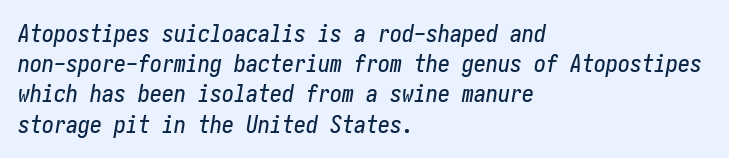
The space directly below the letters is spotless. Does the lettering tilt? It does — this is italic. These lines are set flush left with a ragged right edge. Does the leading feel generous? No, just average. Nothing unusual about the tracking: characters are spaced as the font intends.
